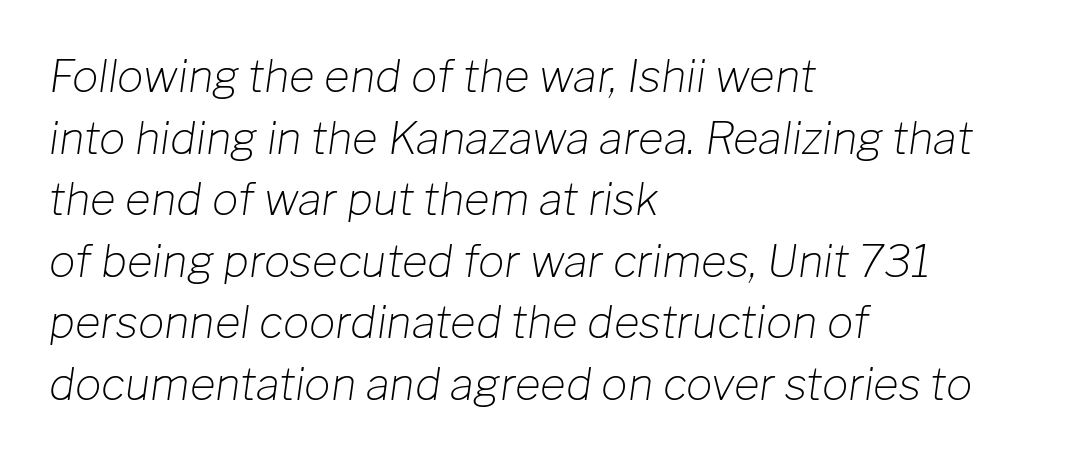
Q: Is the text bold? A: No.
Q: Is the text italic (slanted)? A: Yes, it leans right by about 8 degrees.
Q: Is the text underlined? A: No.
Q: How is the paragraph aligned? A: Left-aligned.
Q: Is the spacing between letters normal or unusually wide? A: Normal.
Q: Is the spacing between lines tight, normal or loose? A: Normal.
Q: Width (condensed, normal, or wide)? A: Normal.
Q: Stroke contrast? A: Low.
Q: x-height? A: Medium.
Q: Monospaced? A: No.
